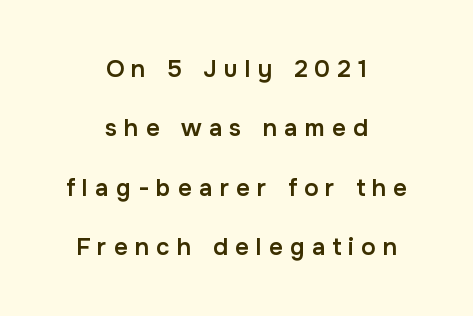
The lines are spread far apart with generous leading. Any mark beneath the type? The region is blank. Centered paragraph, ragged on both sides. I'd describe the lettering as semibold — firm but not a full bold. The letters stand straight up with perfectly vertical stems.
